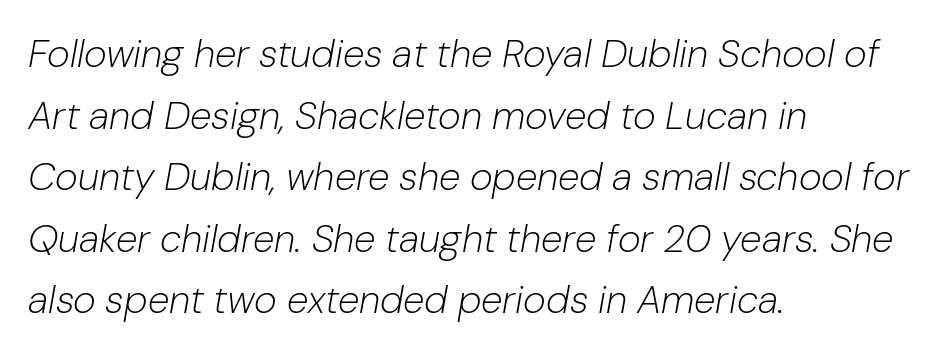
Unmarked baselines from the first word to the last. The designer left line spacing at the default. A light-to-regular cut is what we see here. In terms of posture, this sample is oblique. The rendering uses natural spacing where letterforms have individual widths. The horizontal fit of the characters is conventional and even.
